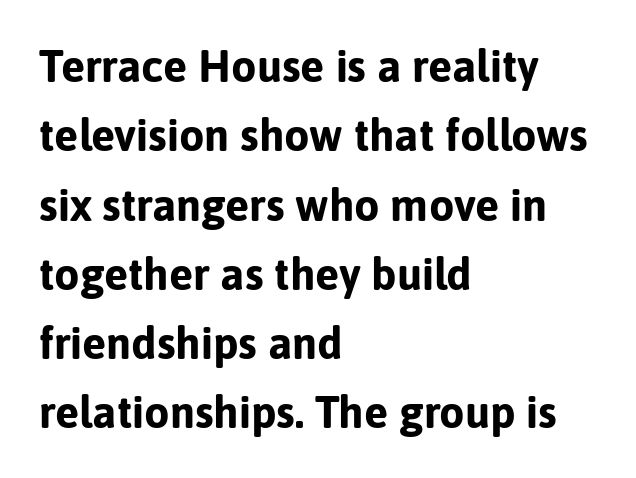
{"serif": "no", "italic": "no", "bold": "yes", "weight": "bold", "width": "normal", "stroke_contrast": "low", "x_height": "medium", "monospaced": "no", "underline": "no", "align": "left", "line_spacing": "normal", "line_spacing_ratio": 1.54, "letter_spacing": "normal", "letter_spacing_em": 0.0, "glyph_px": 45}
